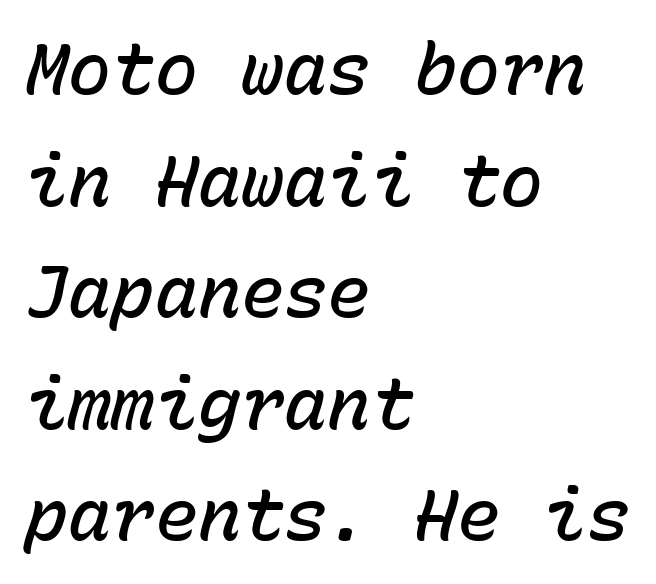
The space beneath each line is pristine and unruled. You could count columns in this text — the font is strictly monospaced. Leftover space on each line is placed entirely after the last word. Caption: standard tracking, unaltered. How heavy is the stroke? Medium-heavy — a semibold, shy of bold. A typesetter would mark this as italic.
